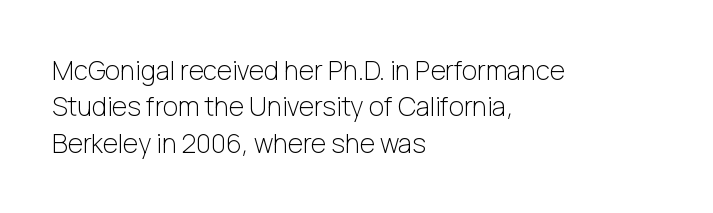
Q: Is the text bold? A: No.
Q: Is the text italic (slanted)? A: No, it is upright.
Q: Is the text underlined? A: No.
Q: How is the paragraph aligned? A: Left-aligned.
Q: Is the spacing between letters normal or unusually wide? A: Normal.
Q: Is the spacing between lines tight, normal or loose? A: Normal.
